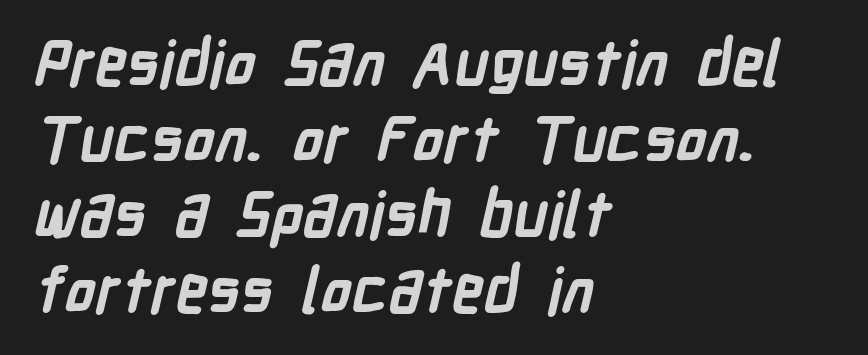
Q: Is the text bold? A: Yes.
Q: Is the typeface a serif or a sans-serif typeface? A: Sans-serif.
Q: Is the text underlined? A: No.
Q: How is the paragraph aligned? A: Left-aligned.
Q: Is the spacing between letters normal or unusually wide? A: Normal.
Q: Width (condensed, normal, or wide)? A: Condensed.
Q: Stroke contrast? A: Low.
Q: x-height? A: Medium.
Q: Monospaced? A: No.
